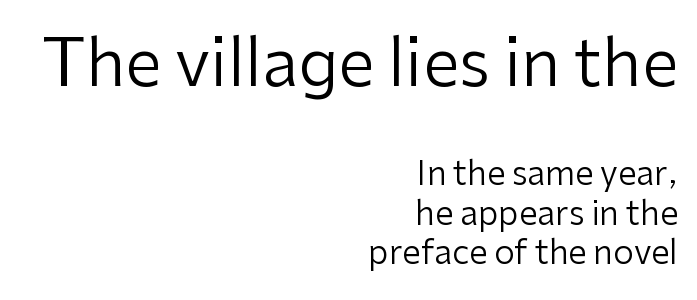
The image shows 66 px regular-weight sans-serif type, upright; set right-aligned, line spacing 1.2x, normal letter spacing, not underlined; the first (top) block is 2.0x larger; low stroke contrast and a medium x-height.
